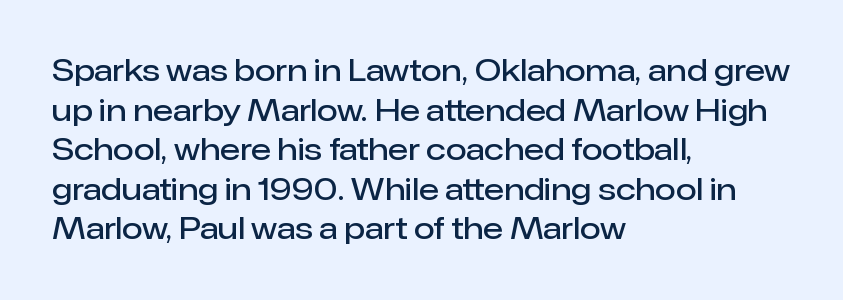
Q: Is the text bold? A: Semi-bold.
Q: Is the text italic (slanted)? A: No, it is upright.
Q: Is the typeface a serif or a sans-serif typeface? A: Sans-serif.
Q: Is the text underlined? A: No.
Q: How is the paragraph aligned? A: Left-aligned.
Q: Is the spacing between letters normal or unusually wide? A: Normal.
Q: Is the spacing between lines tight, normal or loose? A: Normal.
Q: Width (condensed, normal, or wide)? A: Normal.
Q: Stroke contrast? A: Low.
Q: x-height? A: Medium.
Q: Monospaced? A: No.
